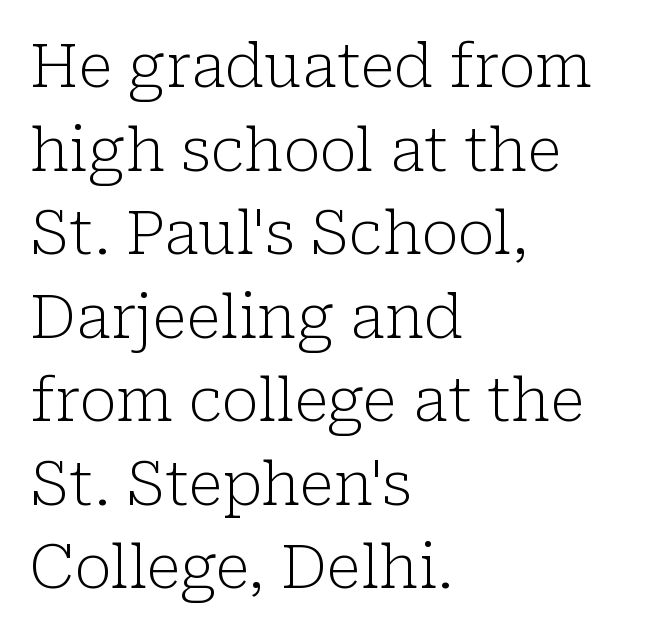
{"serif": "yes", "italic": "no", "bold": "no", "weight": "light", "width": "normal", "stroke_contrast": "low", "x_height": "medium", "monospaced": "no", "underline": "no", "align": "left", "line_spacing": "normal", "line_spacing_ratio": 1.37, "letter_spacing": "normal", "letter_spacing_em": 0.0, "glyph_px": 61}
